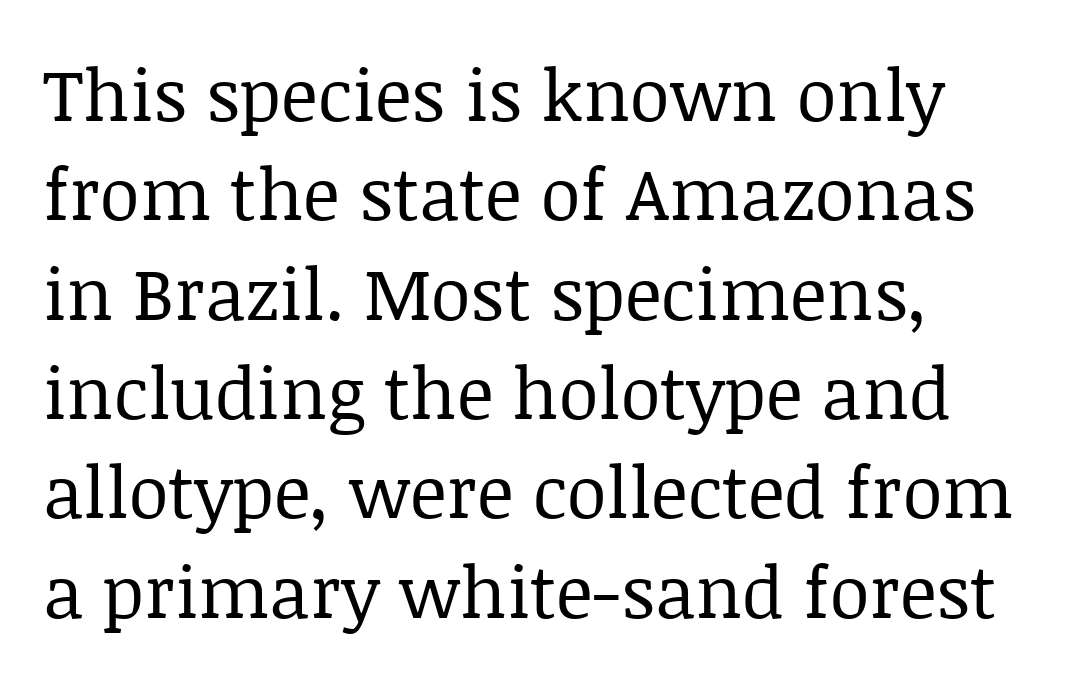
Is this a heavy cut? Hardly; it is regular or lighter. In terms of letterspacing, this is plain default setting. The paragraph has a hard left edge and a soft right edge. Nobody drew a line under any word here. The rendering uses natural spacing where letterforms have individual widths. Is there any slant? The stems are plumb.
